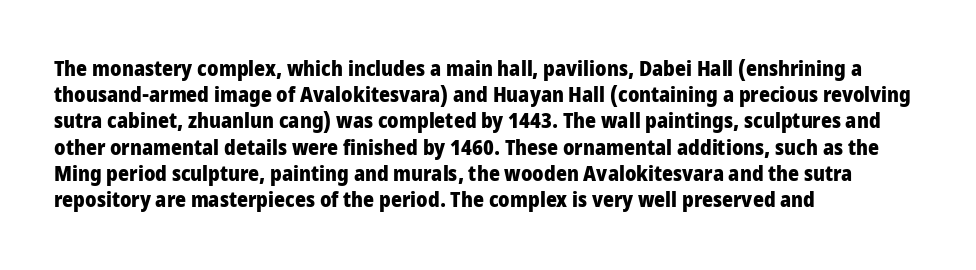
Does the weight exceed regular? Yes, all the way to bold. A typesetter would mark this as roman, not italic. The glyphs are unaccompanied by any horizontal stroke below them. Interline gaps are of average width in this sample. The horizontal fit of the characters is conventional and even.
